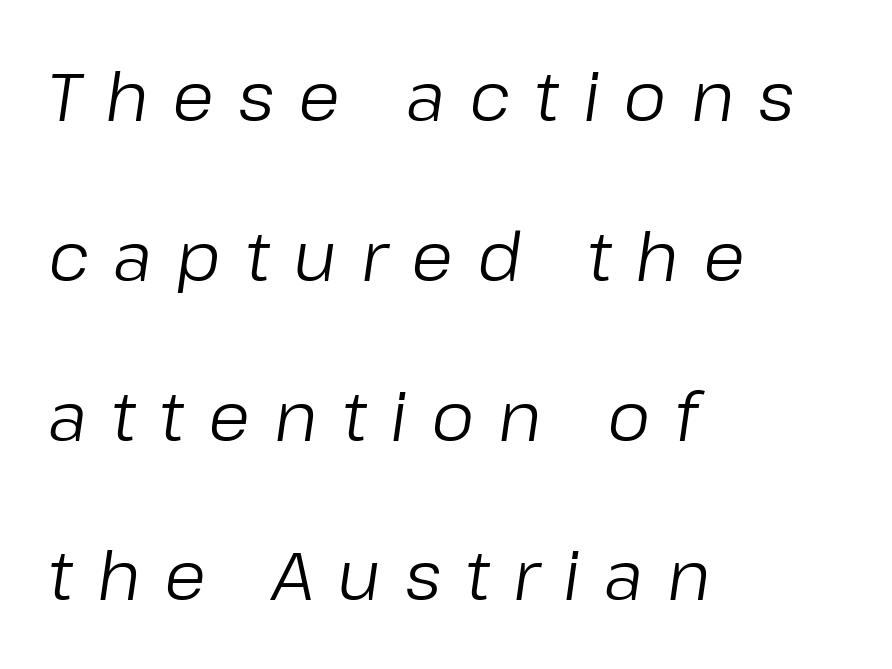
The image shows 68 px regular-weight type, italic (leaning right); set left-aligned, loose line spacing (2.35x), unusually wide letter spacing (+0.35 em), not underlined; low stroke contrast and a medium x-height.
